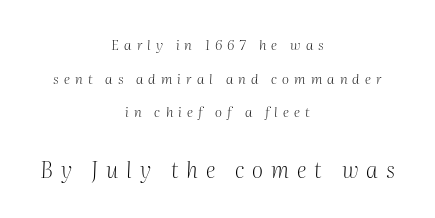
The image shows 22 px text type, italic (leaning right); set centered, loose line spacing (2.41x), unusually wide letter spacing (+0.36 em), not underlined; the second (bottom) block is 1.57x larger.
